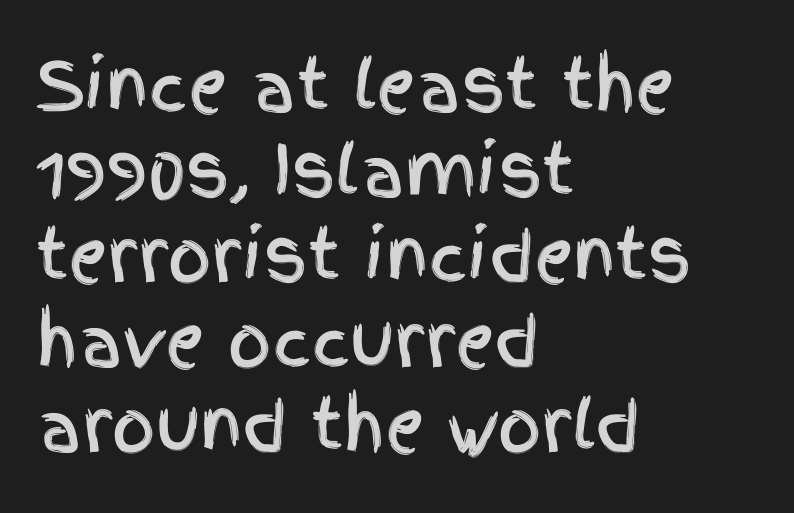
The image shows 68 px condensed sans-serif type, upright; set left-aligned, normal line spacing (1.25x), normal letter spacing, not underlined; a large x-height.
